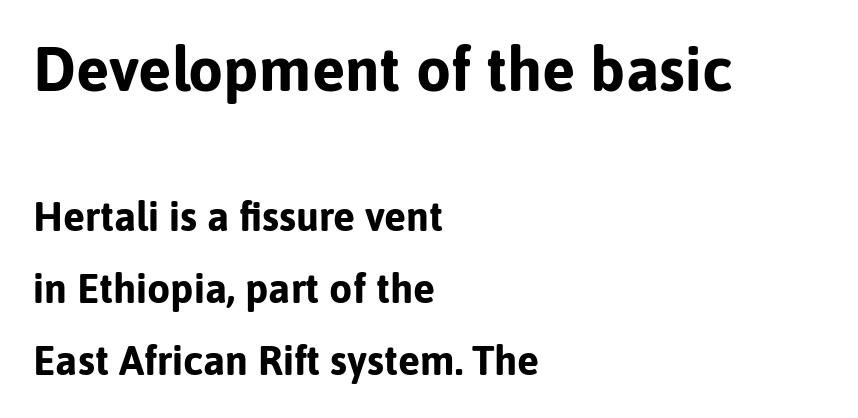
Descenders are the only things crossing below the line. The rendering uses natural spacing where letterforms have individual widths. Character size in the leading block exceeds that of the trailing block. Does extra space separate the letters? No, they use regular spacing. Vertical strokes here are truly vertical. The glyphs have the mass of a bold cut.
